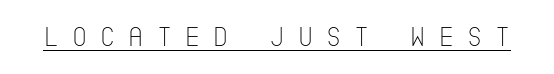
{"serif": "no", "italic": "no", "bold": "no", "weight": "thin", "width": "condensed", "stroke_contrast": "low", "x_height": "large", "underline": "yes", "letter_spacing": "wide", "letter_spacing_em": 0.45, "glyph_px": 29}
